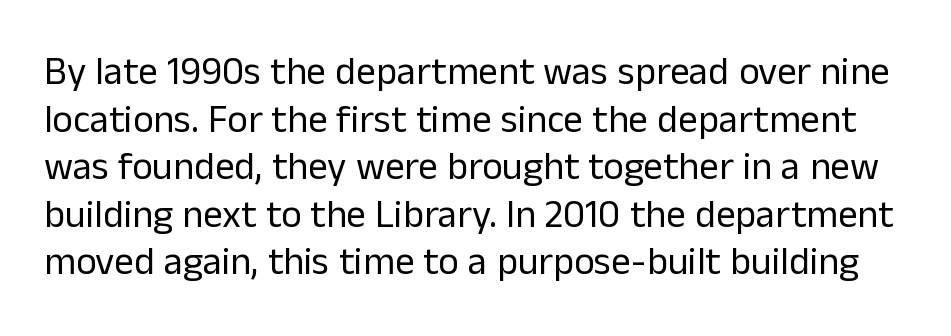
Q: Is the text bold? A: No.
Q: Is the text italic (slanted)? A: No, it is upright.
Q: Is the typeface a serif or a sans-serif typeface? A: Sans-serif.
Q: Is the text underlined? A: No.
Q: Is the spacing between letters normal or unusually wide? A: Normal.
Q: Width (condensed, normal, or wide)? A: Normal.
Q: Stroke contrast? A: Low.
Q: x-height? A: Medium.
Q: Monospaced? A: No.
